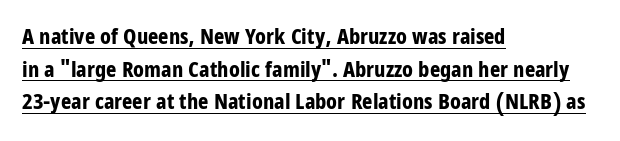
{"italic": "no", "bold": "yes", "underline": "yes", "align": "left", "line_spacing": "normal", "line_spacing_ratio": 1.48, "letter_spacing": "normal", "letter_spacing_em": 0.0, "glyph_px": 22}
